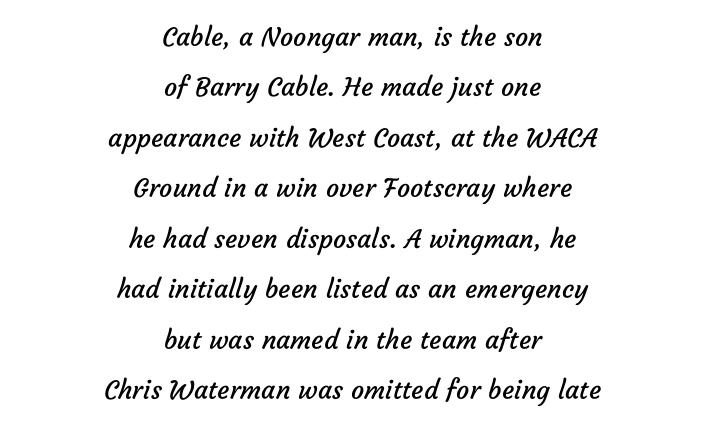
Q: Is the text bold? A: No.
Q: Is the text underlined? A: No.
Q: How is the paragraph aligned? A: Centered.
Q: Is the spacing between letters normal or unusually wide? A: Normal.
Q: Is the spacing between lines tight, normal or loose? A: Loose.
